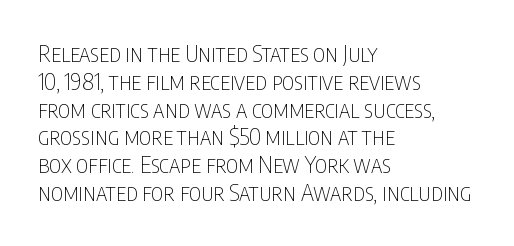
Italic: no, the glyphs are upright roman. Typeset ragged right — the left edge is the straight one. The gaps between neighbouring characters are ordinary and unremarkable. No letter is thick-stroked: the sample isn't bold. Lines of text with bare space underneath.
